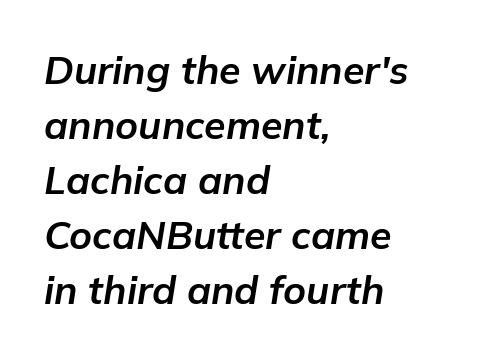
Q: Is the text bold? A: Yes.
Q: Is the text italic (slanted)? A: Yes, it leans right by about 9 degrees.
Q: Is the text underlined? A: No.
Q: How is the paragraph aligned? A: Left-aligned.
Q: Is the spacing between letters normal or unusually wide? A: Normal.
Q: Is the spacing between lines tight, normal or loose? A: Normal.
Q: Width (condensed, normal, or wide)? A: Normal.
Q: Stroke contrast? A: Low.
Q: x-height? A: Medium.
Q: Monospaced? A: No.
